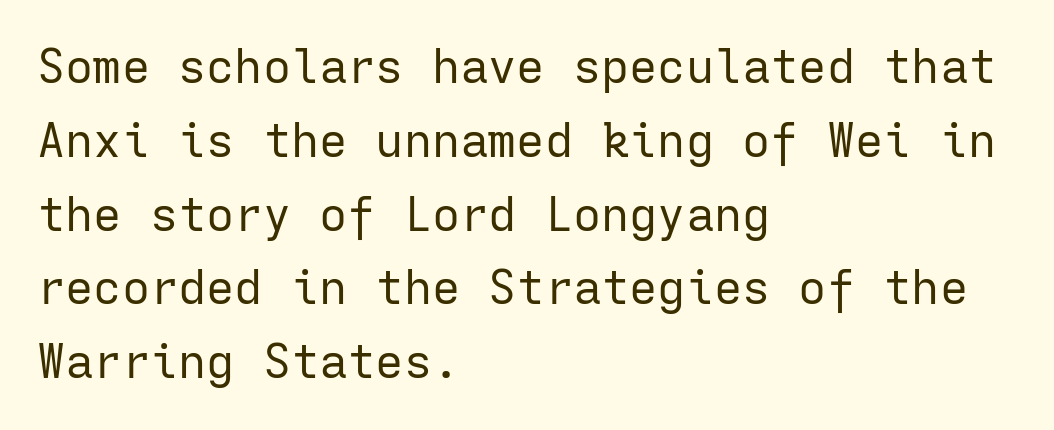
{"serif": "no", "italic": "no", "bold": "no", "weight": "regular", "width": "normal", "stroke_contrast": "low", "x_height": "medium", "monospaced": "yes", "underline": "no", "align": "left", "line_spacing": "normal", "line_spacing_ratio": 1.57, "letter_spacing": "normal", "letter_spacing_em": 0.0, "glyph_px": 47}
